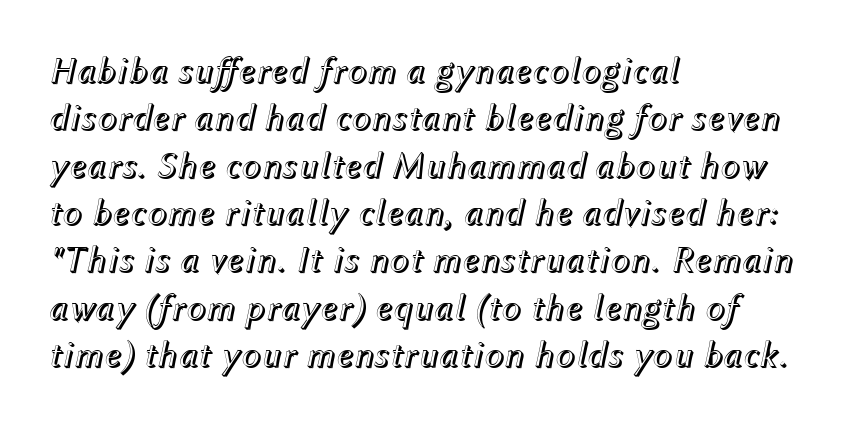
{"italic": "yes", "lean": "right", "slant_degrees": 12, "width": "normal", "x_height": "medium", "monospaced": "no", "underline": "no", "align": "left", "line_spacing": "normal", "line_spacing_ratio": 1.28, "letter_spacing": "normal", "letter_spacing_em": 0.0, "glyph_px": 37}
